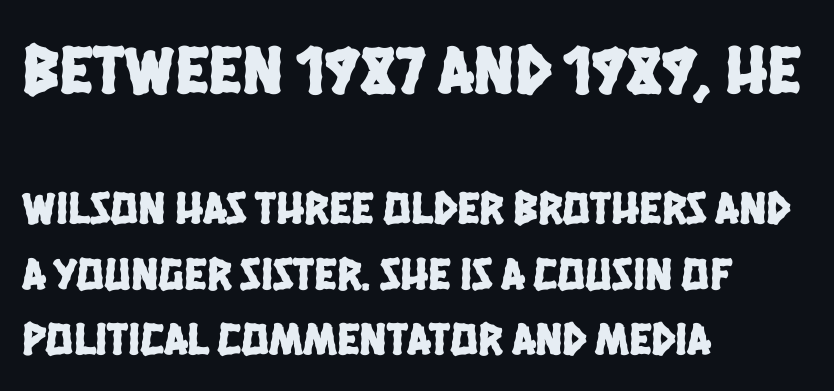
Q: Is the typeface a serif or a sans-serif typeface? A: Sans-serif.
Q: Is the text underlined? A: No.
Q: How is the paragraph aligned? A: Left-aligned.
Q: Is the spacing between letters normal or unusually wide? A: Normal.
Q: Is the spacing between lines tight, normal or loose? A: Normal.
Q: Which block of text is set in a larger size, the first (top) or the second (bottom)? A: The first (top) one.
Q: Width (condensed, normal, or wide)? A: Condensed.
Q: Stroke contrast? A: Low.
Q: x-height? A: Large.
Q: Monospaced? A: No.
